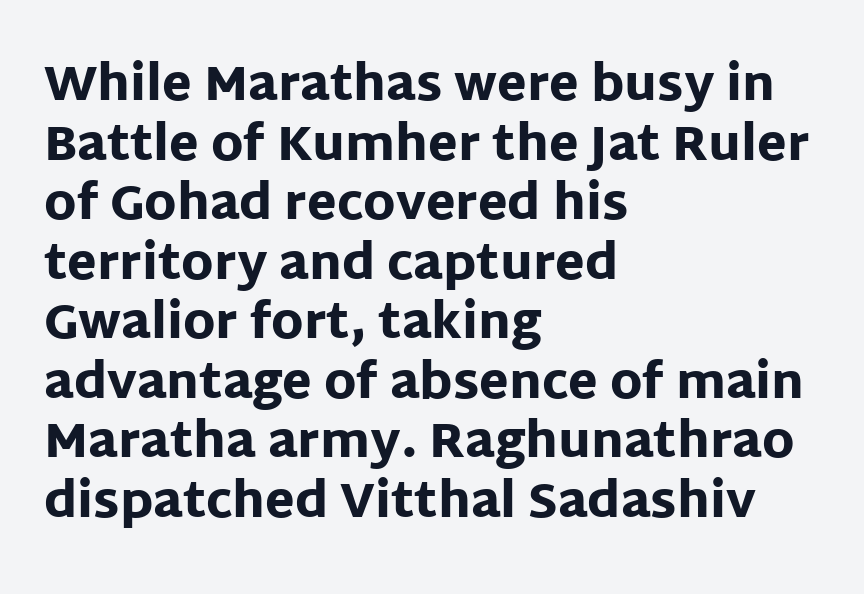
Q: Is the text bold? A: Yes.
Q: Is the text italic (slanted)? A: No, it is upright.
Q: Is the typeface a serif or a sans-serif typeface? A: Sans-serif.
Q: Is the text underlined? A: No.
Q: How is the paragraph aligned? A: Left-aligned.
Q: Is the spacing between letters normal or unusually wide? A: Normal.
Q: Width (condensed, normal, or wide)? A: Normal.
Q: Stroke contrast? A: Low.
Q: x-height? A: Large.
Q: Monospaced? A: No.
